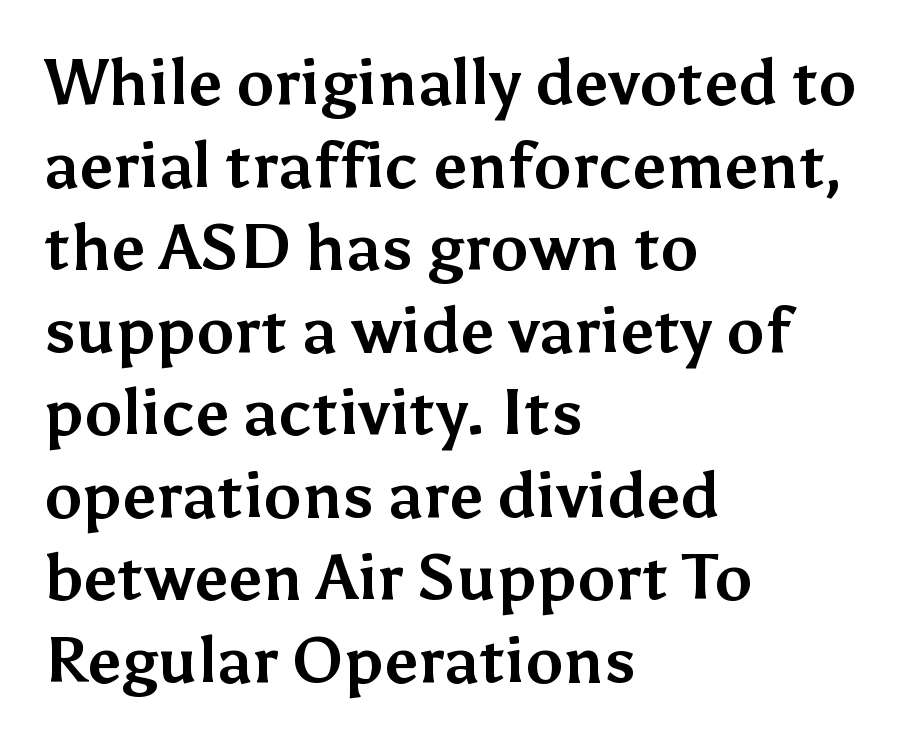
Q: Is the text bold? A: Yes.
Q: Is the text italic (slanted)? A: No, it is upright.
Q: Is the typeface a serif or a sans-serif typeface? A: Sans-serif.
Q: Is the text underlined? A: No.
Q: How is the paragraph aligned? A: Left-aligned.
Q: Is the spacing between letters normal or unusually wide? A: Normal.
Q: Is the spacing between lines tight, normal or loose? A: Normal.
Q: Width (condensed, normal, or wide)? A: Normal.
Q: Stroke contrast? A: Medium.
Q: x-height? A: Medium.
Q: Monospaced? A: No.
